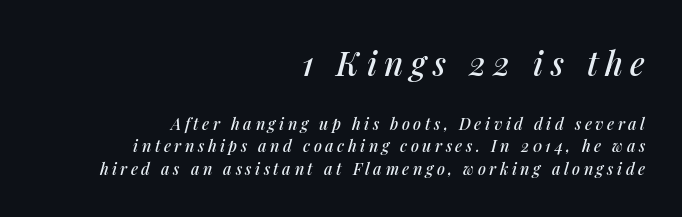
The image shows 33 px text type, italic (leaning right); set right-aligned, normal line spacing (1.43x), unusually wide letter spacing (+0.22 em), not underlined; the first (top) block is 2.06x larger; medium stroke contrast and a medium x-height.
